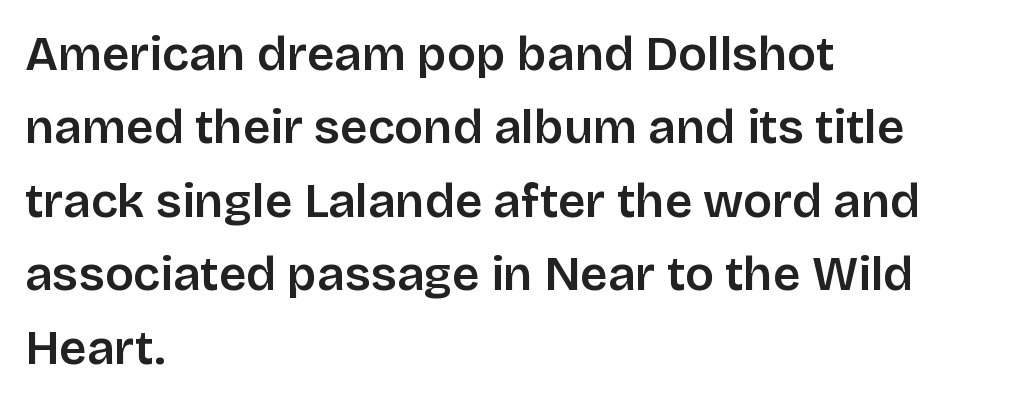
Q: Is the text italic (slanted)? A: No, it is upright.
Q: Is the typeface a serif or a sans-serif typeface? A: Sans-serif.
Q: Is the text underlined? A: No.
Q: How is the paragraph aligned? A: Left-aligned.
Q: Is the spacing between letters normal or unusually wide? A: Normal.
Q: Is the spacing between lines tight, normal or loose? A: Normal.
Q: Width (condensed, normal, or wide)? A: Normal.
Q: Stroke contrast? A: Low.
Q: x-height? A: Large.
Q: Monospaced? A: No.
